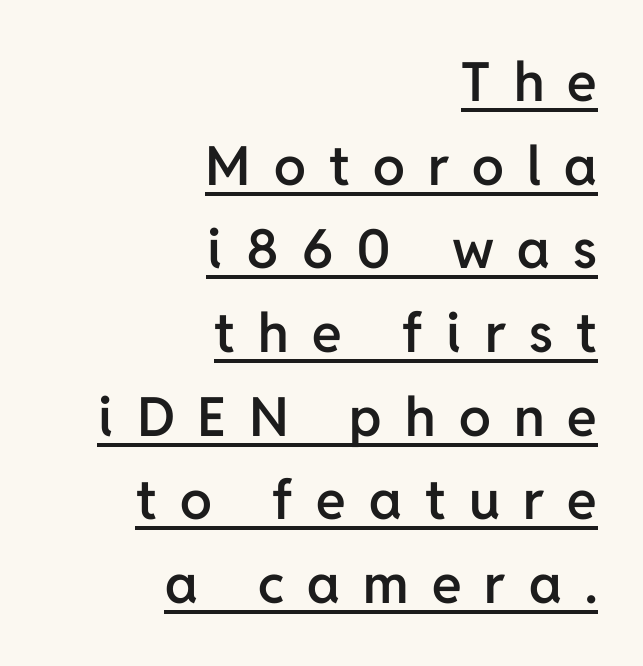
The image shows 54 px semibold sans-serif type, upright; set right-aligned, normal line spacing (1.55x), unusually wide letter spacing (+0.43 em), underlined; low stroke contrast and a medium x-height.
